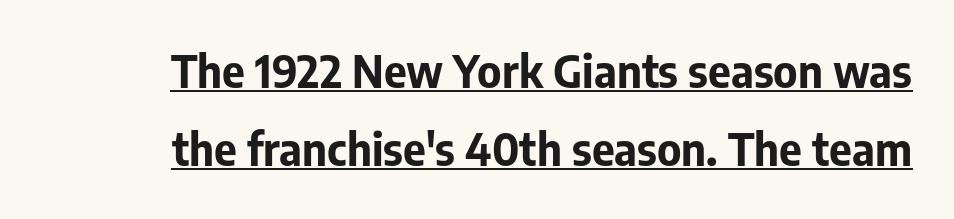
The image shows 44 px bold sans-serif type, upright; set line spacing 1.78x, normal letter spacing, underlined; low stroke contrast and a medium x-height.
